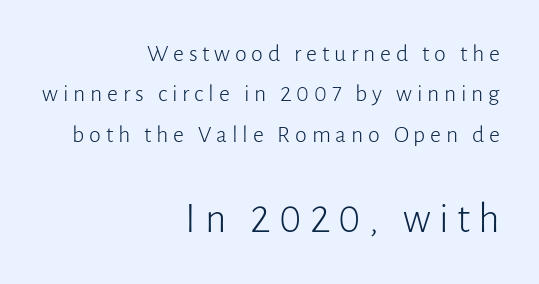
{"serif": "no", "italic": "no", "bold": "no", "weight": "light", "width": "normal", "stroke_contrast": "low", "x_height": "medium", "monospaced": "no", "underline": "no", "align": "right", "line_spacing": "normal", "line_spacing_ratio": 1.68, "letter_spacing": "wide", "letter_spacing_em": 0.2, "larger_block": "second", "size_ratio": 1.75, "glyph_px": 42}
